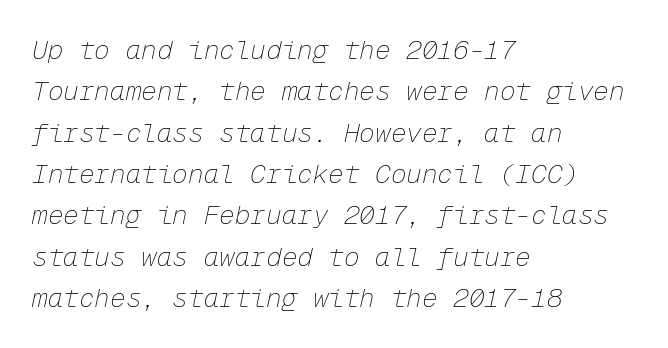
Horizontal bands of white between lines are of average thickness. The space directly below the letters is spotless. Between one letter and the next there's only the usual sliver of space. Characters are canted at an angle relative to the baseline's perpendicular. The weight tops out at a normal text grade. Reading down the block, your eye returns to a fixed left position each line.
